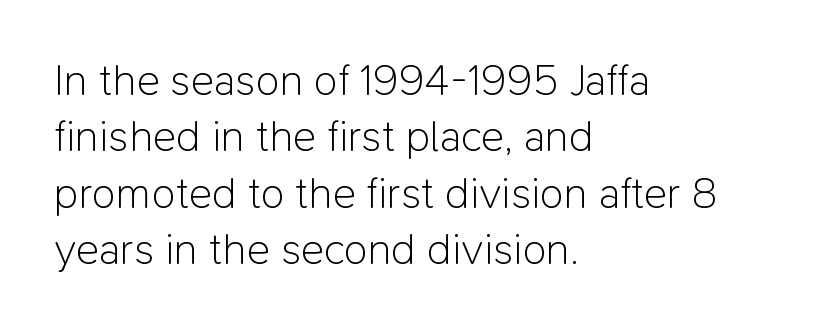
Q: Is the text bold? A: No.
Q: Is the text italic (slanted)? A: No, it is upright.
Q: Is the typeface a serif or a sans-serif typeface? A: Sans-serif.
Q: Is the text underlined? A: No.
Q: How is the paragraph aligned? A: Left-aligned.
Q: Is the spacing between letters normal or unusually wide? A: Normal.
Q: Is the spacing between lines tight, normal or loose? A: Normal.
Q: Width (condensed, normal, or wide)? A: Normal.
Q: Stroke contrast? A: Low.
Q: x-height? A: Medium.
Q: Monospaced? A: No.
